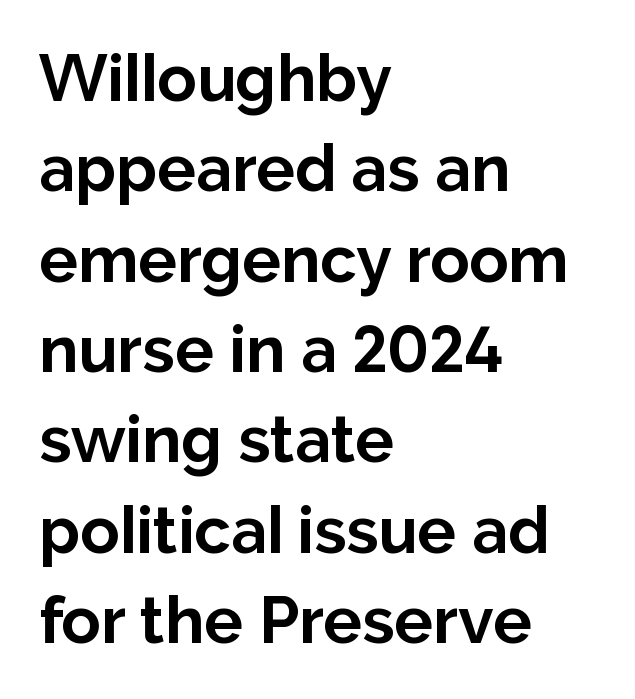
Q: Is the text bold? A: Yes.
Q: Is the text italic (slanted)? A: No, it is upright.
Q: Is the typeface a serif or a sans-serif typeface? A: Sans-serif.
Q: Is the text underlined? A: No.
Q: How is the paragraph aligned? A: Left-aligned.
Q: Is the spacing between letters normal or unusually wide? A: Normal.
Q: Is the spacing between lines tight, normal or loose? A: Normal.
Q: Width (condensed, normal, or wide)? A: Normal.
Q: Stroke contrast? A: Low.
Q: x-height? A: Medium.
Q: Monospaced? A: No.
